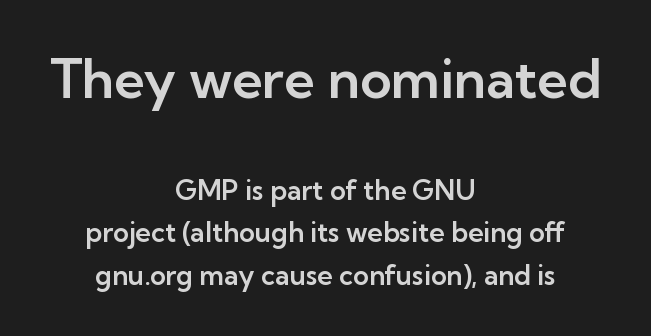
Which chunk is bigger? The first one — the top block dwarfs the bottom. Where is the straight margin? There isn't one; the lines are centered. Looks like regular typesetting: each glyph gets only the width it needs. Every character sits straight up, as roman type does. The gap between lines stays unmarked. Tracking value appears to be zero — textbook default spacing.
